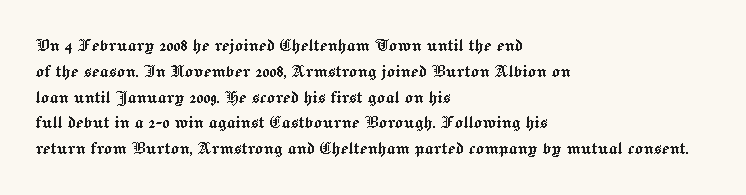
{"italic": "no", "underline": "no", "align": "left", "line_spacing_ratio": 1.23, "letter_spacing": "normal", "letter_spacing_em": 0.0, "glyph_px": 21}
